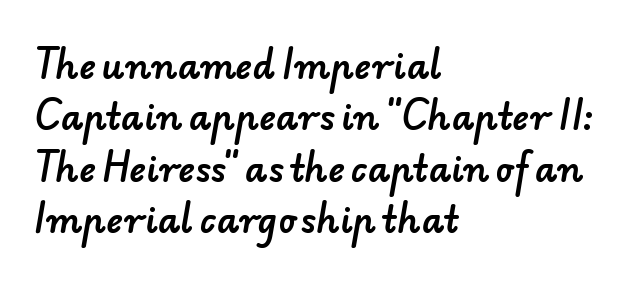
Look at the tracking — it's just the regular setting, nothing added. Is this a fixed-width face? No — the glyphs have proportional, varying widths. Evenly set lines give the paragraph a standard silhouette. The foot of each line stays bare and open.
